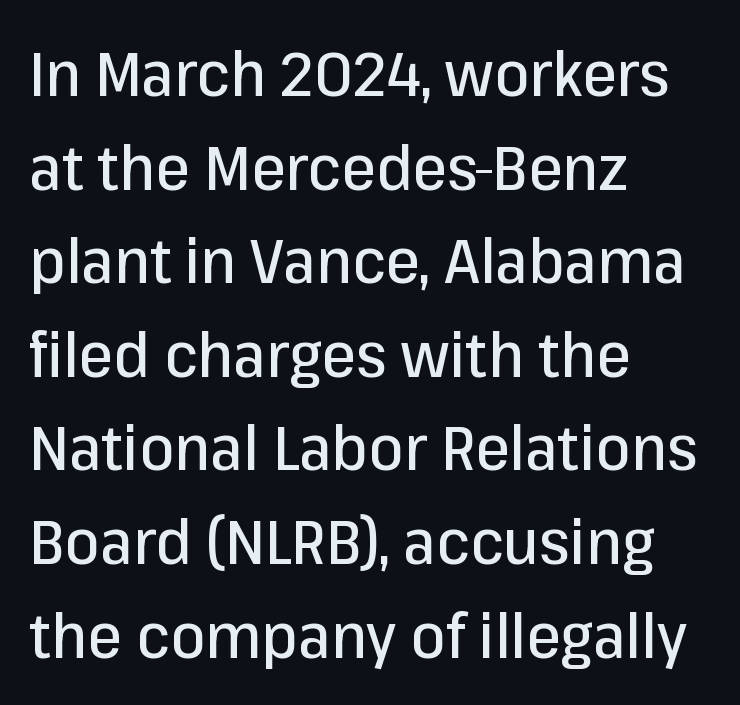
The image shows 62 px sans-serif type, upright; set left-aligned, normal line spacing (1.51x), normal letter spacing, not underlined; low stroke contrast and a medium x-height.
